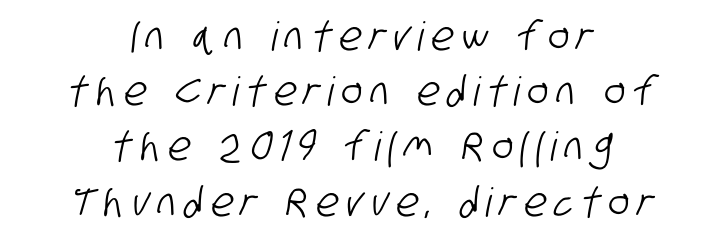
{"serif": "no", "width": "condensed", "stroke_contrast": "low", "x_height": "large", "monospaced": "no", "underline": "no", "align": "center", "line_spacing": "normal", "line_spacing_ratio": 1.38, "letter_spacing": "wide", "letter_spacing_em": 0.2, "glyph_px": 40}
